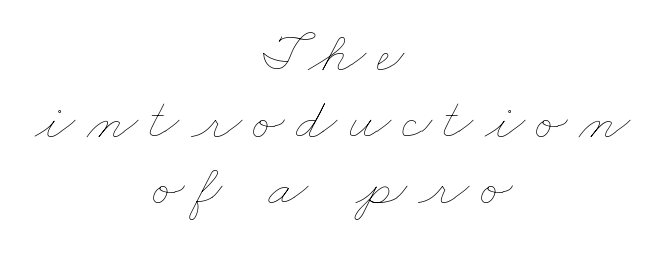
Think of a printed novel: that variable character pitch is what you see here. Caption: face not bold, strokes unweighted. Has an underline been added? It has not. The setting favours the middle, as headings and verse often do. Compared with typical paragraphs, the rows here are closer together.
